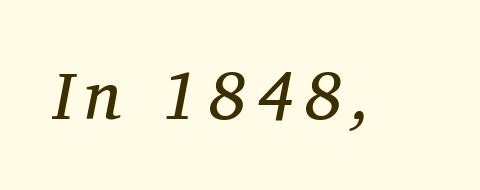
The image shows 67 px regular-weight serif type, italic (leaning right); set not underlined; medium stroke contrast and a medium x-height.
